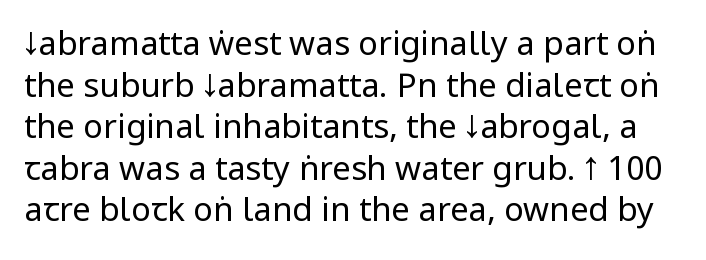
Q: Is the text bold? A: No.
Q: Is the text italic (slanted)? A: No, it is upright.
Q: Is the typeface a serif or a sans-serif typeface? A: Sans-serif.
Q: Is the text underlined? A: No.
Q: Is the spacing between letters normal or unusually wide? A: Normal.
Q: Is the spacing between lines tight, normal or loose? A: Normal.
Q: Width (condensed, normal, or wide)? A: Condensed.
Q: Stroke contrast? A: Low.
Q: x-height? A: Large.
Q: Monospaced? A: No.
